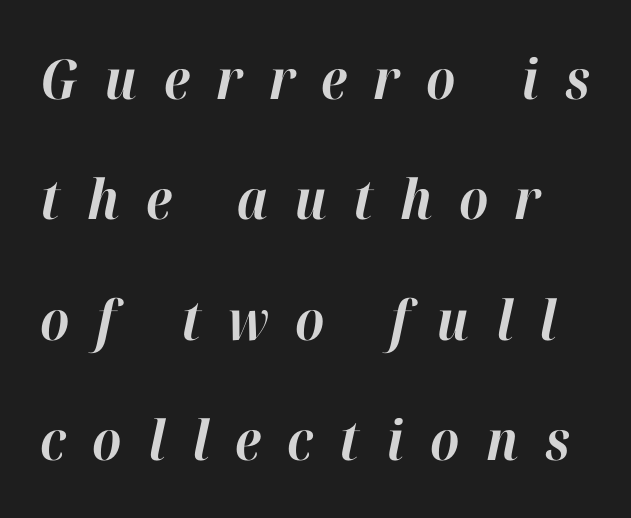
The image shows 55 px bold type, italic (leaning right); set loose line spacing (2.19x), unusually wide letter spacing (+0.48 em), not underlined; high stroke contrast and a medium x-height.
